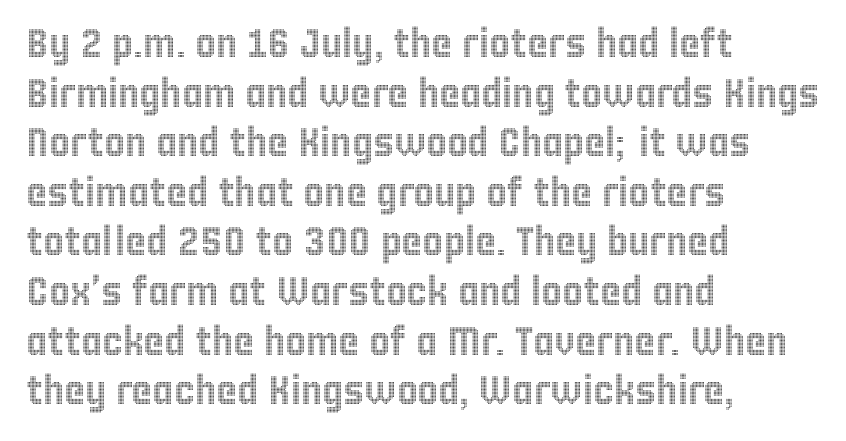
The image shows 40 px condensed type, upright; set left-aligned, line spacing 1.24x, normal letter spacing, not underlined; a large x-height.
